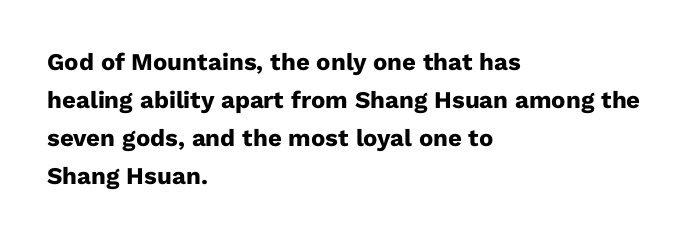
Q: Is the text bold? A: Yes.
Q: Is the text italic (slanted)? A: No, it is upright.
Q: Is the text underlined? A: No.
Q: How is the paragraph aligned? A: Left-aligned.
Q: Is the spacing between letters normal or unusually wide? A: Normal.
Q: Is the spacing between lines tight, normal or loose? A: Normal.
